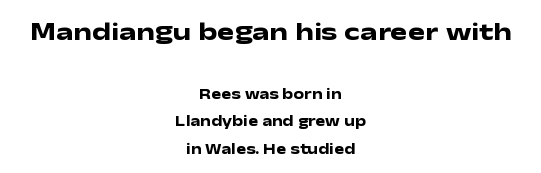
Q: Is the text bold? A: Yes.
Q: Is the text italic (slanted)? A: No, it is upright.
Q: Is the text underlined? A: No.
Q: How is the paragraph aligned? A: Centered.
Q: Is the spacing between letters normal or unusually wide? A: Normal.
Q: Which block of text is set in a larger size, the first (top) or the second (bottom)? A: The first (top) one.
